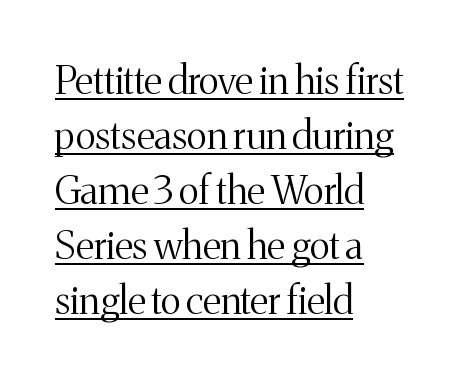
Heft: none added — not bold. Is this a sans? No — the strokes have serifs. You could not count columns in this text — the font is proportionally spaced. The passage is arranged the way most books set body copy — flush left.
